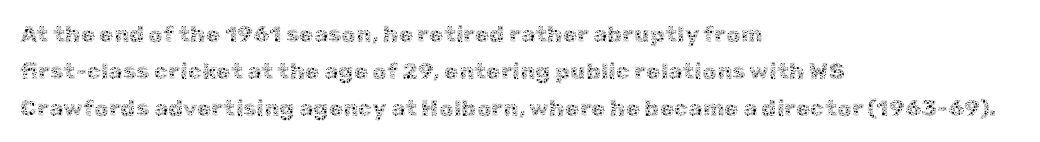
Q: Is the text bold? A: No.
Q: Is the text italic (slanted)? A: No, it is upright.
Q: Is the text underlined? A: No.
Q: How is the paragraph aligned? A: Left-aligned.
Q: Is the spacing between letters normal or unusually wide? A: Normal.
Q: Is the spacing between lines tight, normal or loose? A: Normal.
